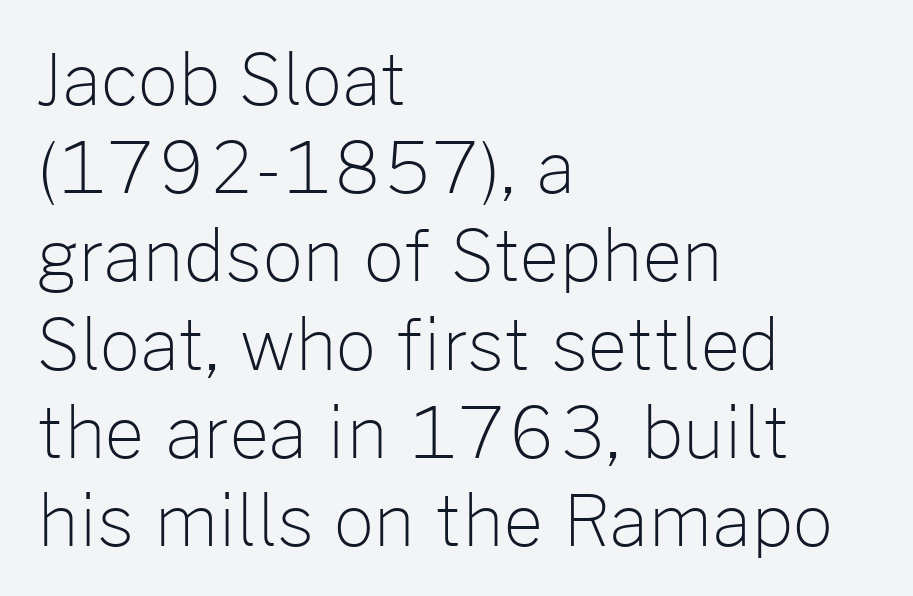
The image shows 70 px light sans-serif type, upright; set left-aligned, normal line spacing (1.26x), normal letter spacing, not underlined; low stroke contrast and a medium x-height.
